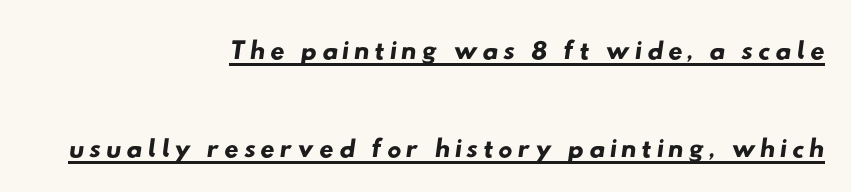
Q: Is the typeface a serif or a sans-serif typeface? A: Sans-serif.
Q: Is the text underlined? A: Yes.
Q: How is the paragraph aligned? A: Right-aligned.
Q: Is the spacing between lines tight, normal or loose? A: Loose.
Q: Width (condensed, normal, or wide)? A: Wide.
Q: Stroke contrast? A: Low.
Q: x-height? A: Small.
Q: Monospaced? A: No.
